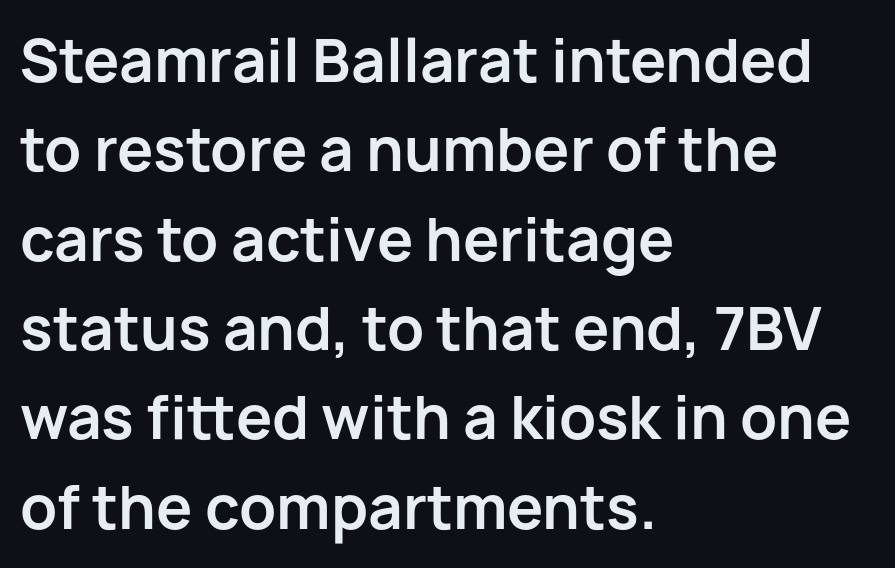
{"serif": "no", "italic": "no", "bold": "yes", "weight": "bold", "width": "normal", "stroke_contrast": "low", "x_height": "medium", "monospaced": "no", "underline": "no", "align": "left", "line_spacing": "normal", "line_spacing_ratio": 1.54, "letter_spacing": "normal", "letter_spacing_em": 0.0, "glyph_px": 58}
